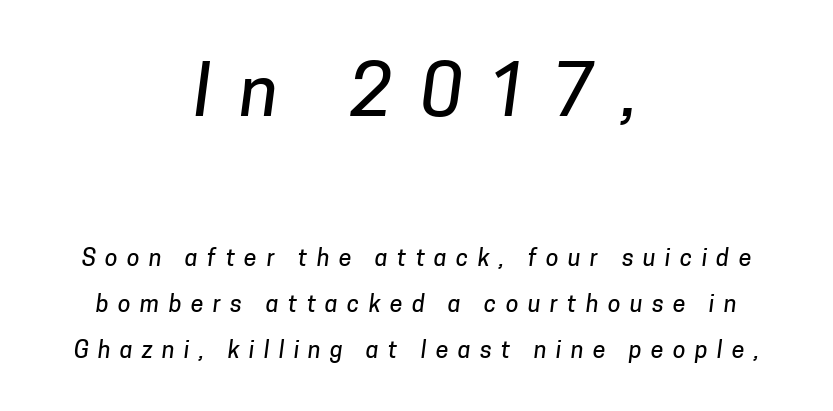
Q: Is the typeface a serif or a sans-serif typeface? A: Sans-serif.
Q: Is the text underlined? A: No.
Q: How is the paragraph aligned? A: Centered.
Q: Is the spacing between letters normal or unusually wide? A: Unusually wide.
Q: Is the spacing between lines tight, normal or loose? A: Loose.
Q: Which block of text is set in a larger size, the first (top) or the second (bottom)? A: The first (top) one.
Q: Width (condensed, normal, or wide)? A: Normal.
Q: Stroke contrast? A: Low.
Q: x-height? A: Medium.
Q: Monospaced? A: No.
